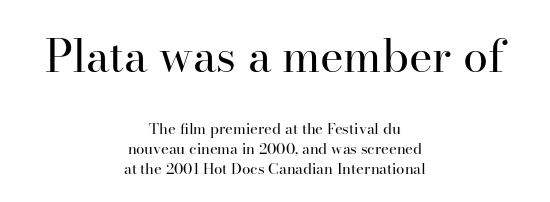
Compare the two chunks: the upper has the greater cap height. Look at the tracking — it's just the regular setting, nothing added. The rendering positions every line midway between the sides. This rendering features lettering with no underline. The rendering uses natural spacing where letterforms have individual widths.
